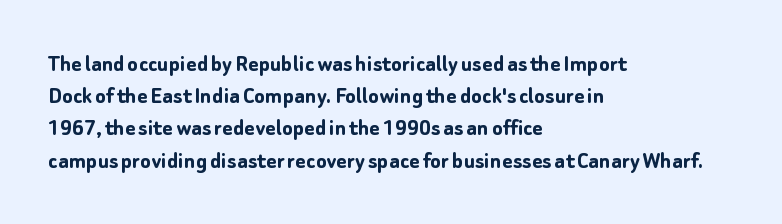
The lines sit at an ordinary, default distance from one another. Italic? Not at all — the glyphs are vertical. This rendering leaves character spacing at its baseline value. A student would call this left alignment; a typographer would say flush left, rag right.
